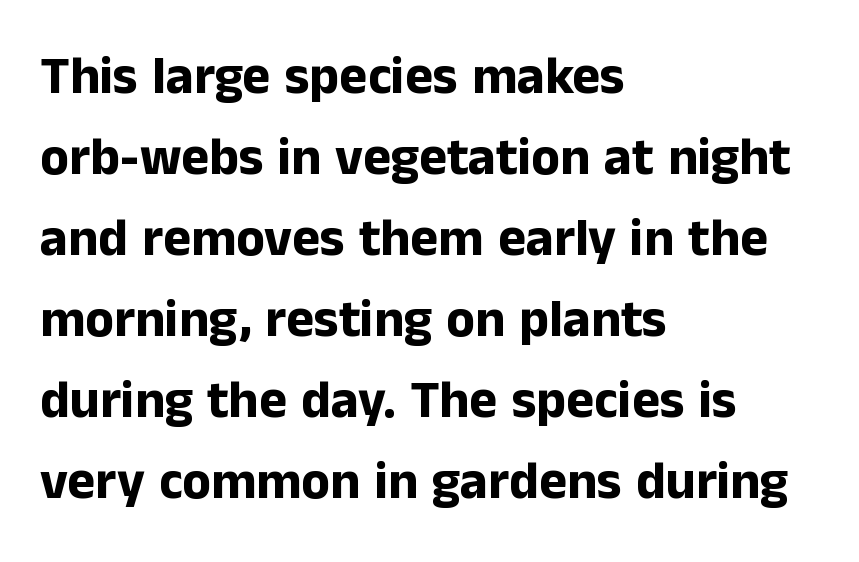
The typography opts for an upright posture over an oblique one. Compared with an ordinary text face, these strokes are far heavier — a full bold. You could not count columns in this text — the font is proportionally spaced. The text was rendered using a sans face with plain stroke endings. The face used here is rendered with its standard letterfit.
